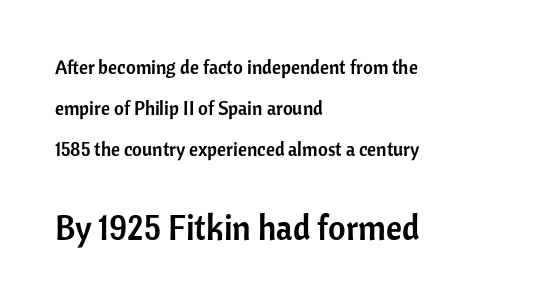
The image shows 34 px sans-serif type, upright; set left-aligned, loose line spacing (2.17x), normal letter spacing, not underlined; the second (bottom) block is 1.79x larger; low stroke contrast and a medium x-height.
